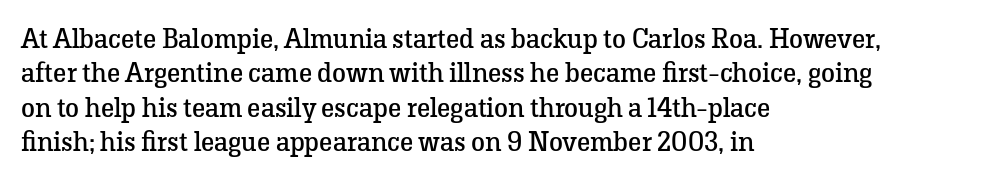
Q: Is the text bold? A: No.
Q: Is the text italic (slanted)? A: No, it is upright.
Q: Is the typeface a serif or a sans-serif typeface? A: Serif.
Q: Is the text underlined? A: No.
Q: How is the paragraph aligned? A: Left-aligned.
Q: Is the spacing between letters normal or unusually wide? A: Normal.
Q: Width (condensed, normal, or wide)? A: Normal.
Q: Stroke contrast? A: Low.
Q: x-height? A: Medium.
Q: Monospaced? A: No.
